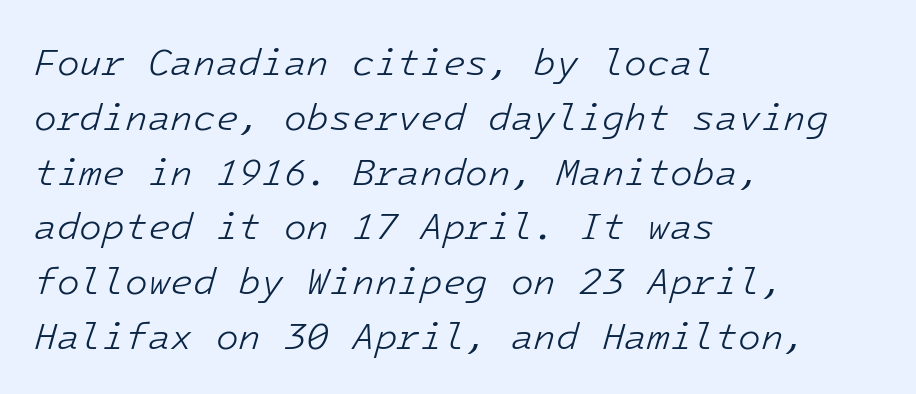
Style check: oblique. The strokes carry an ordinary text weight at most. The leading is moderate, giving the passage an even texture. A clean baseline with only descenders dipping below it. Alignment: flush left. Default kerning and tracking; the words read as compact shapes.
